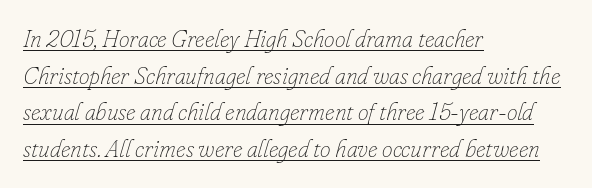
Q: Is the text bold? A: No.
Q: Is the text italic (slanted)? A: Yes, it leans right by about 16 degrees.
Q: Is the text underlined? A: Yes.
Q: How is the paragraph aligned? A: Left-aligned.
Q: Is the spacing between letters normal or unusually wide? A: Normal.
Q: Is the spacing between lines tight, normal or loose? A: Normal.
